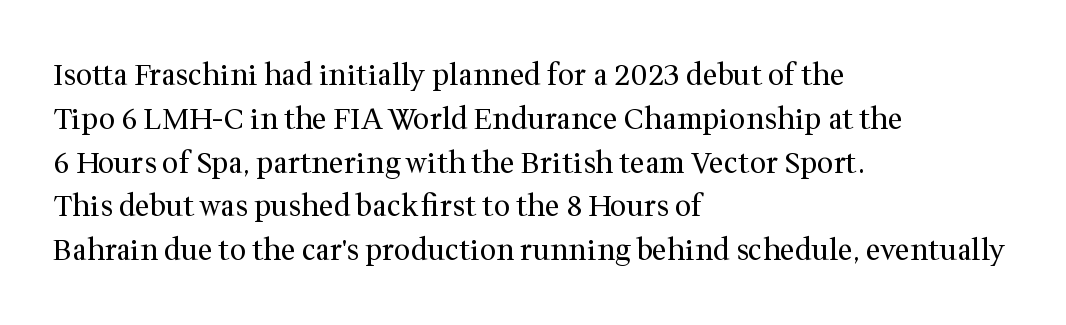
{"serif": "yes", "italic": "no", "bold": "no", "weight": "regular", "width": "normal", "stroke_contrast": "medium", "x_height": "medium", "monospaced": "no", "underline": "no", "align": "left", "line_spacing": "normal", "line_spacing_ratio": 1.51, "letter_spacing": "normal", "letter_spacing_em": 0.0, "glyph_px": 29}
